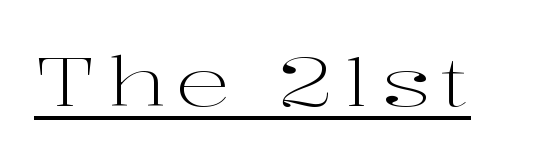
The image shows 68 px light, wide serif type, upright; set underlined; high stroke contrast and a medium x-height.
